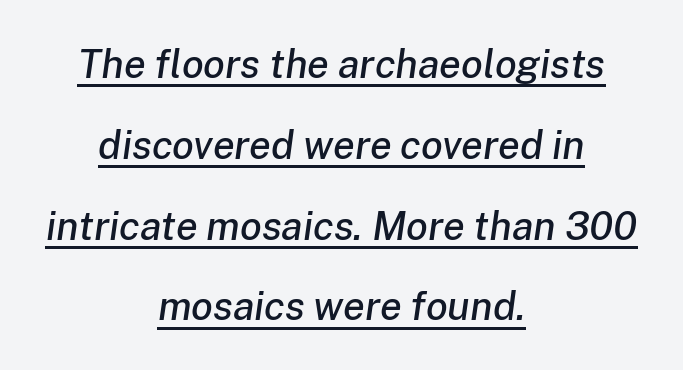
Spacing verdict: proportional, widths tailored to each character. The face used here has a pronounced slope to its letters. The glyphs are accompanied by a horizontal stroke just below them. Tracking here is standard; glyphs follow each other at the usual distance. Widely set lines give the paragraph a tall, airy silhouette.
